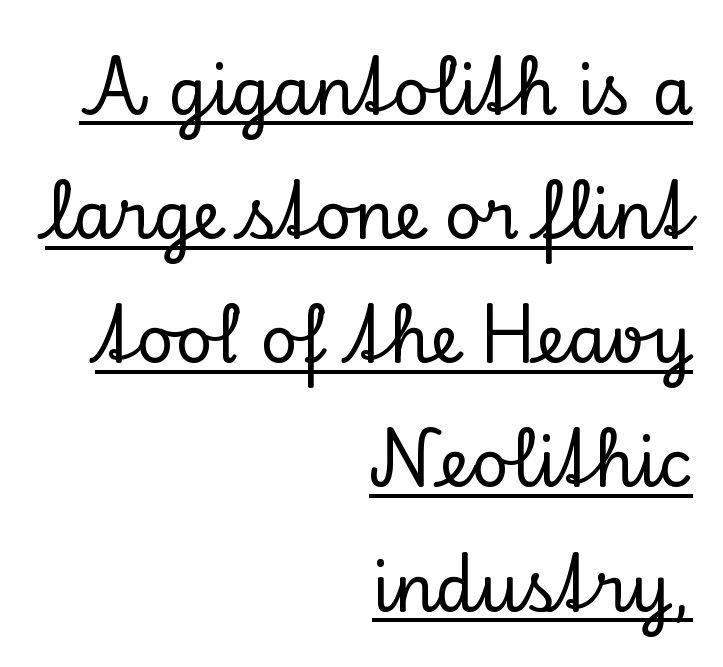
The image shows 65 px text type, upright; set right-aligned, loose line spacing (1.91x), normal letter spacing, underlined; low stroke contrast and a small x-height.
